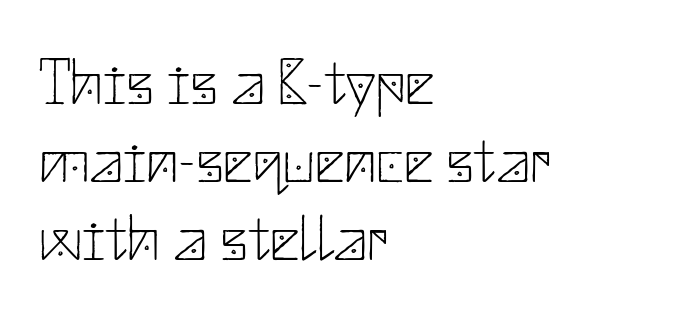
Upright lettering throughout. If you drew a ruler down the left edge, every line would touch it. Nothing unusual about the tracking: characters are spaced as the font intends. The type family on display is of the sans-serif kind.
